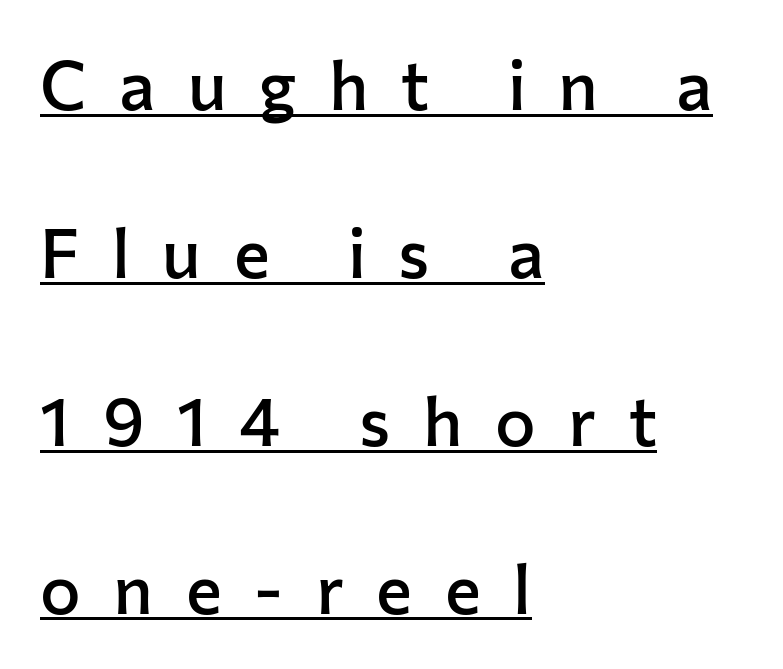
Q: Is the text bold? A: Semi-bold.
Q: Is the text italic (slanted)? A: No, it is upright.
Q: Is the typeface a serif or a sans-serif typeface? A: Sans-serif.
Q: Is the text underlined? A: Yes.
Q: How is the paragraph aligned? A: Left-aligned.
Q: Is the spacing between letters normal or unusually wide? A: Unusually wide.
Q: Is the spacing between lines tight, normal or loose? A: Loose.
Q: Width (condensed, normal, or wide)? A: Normal.
Q: Stroke contrast? A: Low.
Q: x-height? A: Medium.
Q: Monospaced? A: No.
